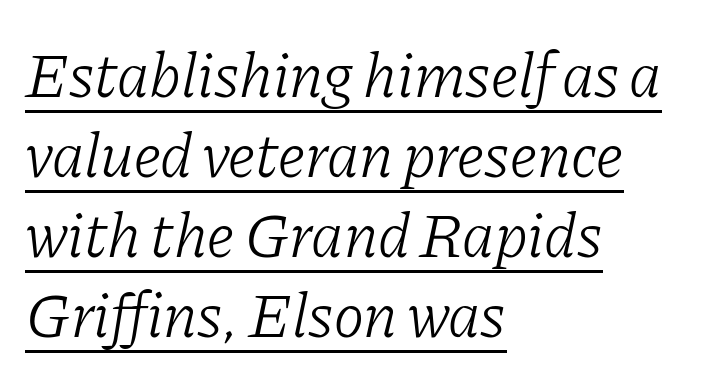
Q: Is the text bold? A: No.
Q: Is the text italic (slanted)? A: Yes, it leans right by about 11 degrees.
Q: Is the typeface a serif or a sans-serif typeface? A: Serif.
Q: Is the text underlined? A: Yes.
Q: How is the paragraph aligned? A: Left-aligned.
Q: Is the spacing between letters normal or unusually wide? A: Normal.
Q: Is the spacing between lines tight, normal or loose? A: Normal.
Q: Width (condensed, normal, or wide)? A: Normal.
Q: Stroke contrast? A: Low.
Q: x-height? A: Medium.
Q: Monospaced? A: No.
